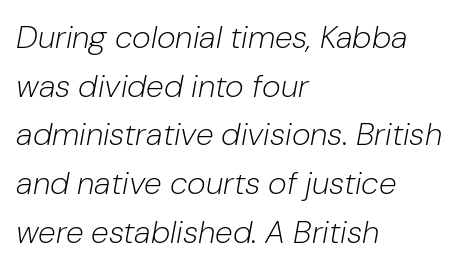
{"italic": "yes", "lean": "right", "slant_degrees": 10, "bold": "no", "weight": "light", "width": "normal", "stroke_contrast": "low", "x_height": "medium", "monospaced": "no", "underline": "no", "align": "left", "line_spacing": "normal", "line_spacing_ratio": 1.52, "letter_spacing": "normal", "letter_spacing_em": 0.0, "glyph_px": 32}
